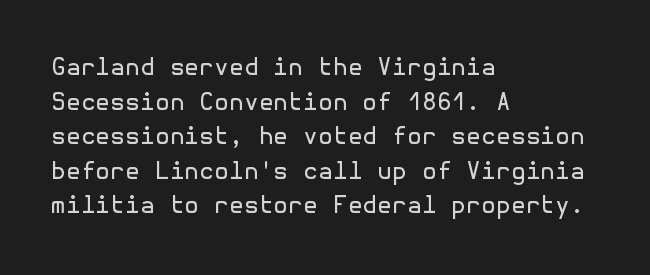
Regarding leading, the lines here are spaced in the standard way. The letters look calm and open, with moderate or lighter stems. Layout note: lines flush left. The rendering keeps characters at their native spacing. The lettering stays uniformly vertical, giving the passage a roman look. Underline: absent.
